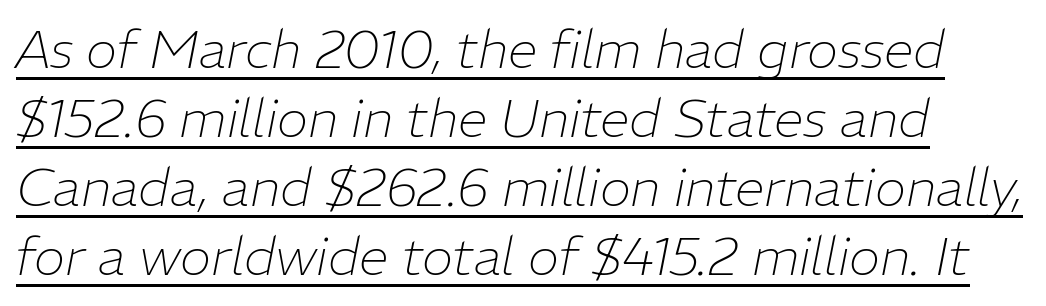
Q: Is the text bold? A: No.
Q: Is the text italic (slanted)? A: Yes, it leans right by about 11 degrees.
Q: Is the text underlined? A: Yes.
Q: Is the spacing between letters normal or unusually wide? A: Normal.
Q: Is the spacing between lines tight, normal or loose? A: Normal.
Q: Width (condensed, normal, or wide)? A: Normal.
Q: Stroke contrast? A: Low.
Q: x-height? A: Medium.
Q: Monospaced? A: No.
